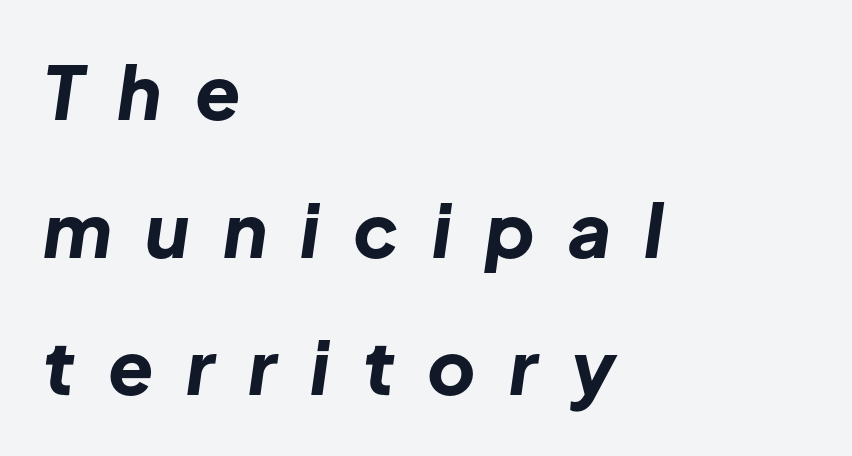
Q: Is the text bold? A: Yes.
Q: Is the text italic (slanted)? A: Yes, it leans right by about 8 degrees.
Q: Is the text underlined? A: No.
Q: How is the paragraph aligned? A: Left-aligned.
Q: Is the spacing between letters normal or unusually wide? A: Unusually wide.
Q: Width (condensed, normal, or wide)? A: Normal.
Q: Stroke contrast? A: Low.
Q: x-height? A: Medium.
Q: Monospaced? A: No.
